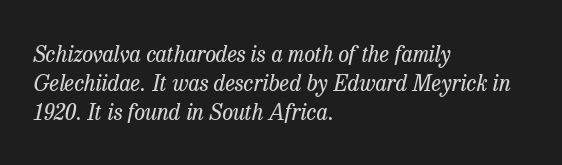
The image shows 22 px text type, italic (leaning right); set left-aligned, normal line spacing (1.32x), normal letter spacing, not underlined.
